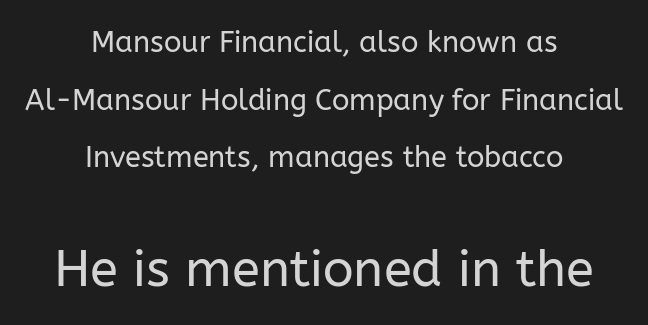
The image shows 51 px regular-weight sans-serif type, upright; set centered, loose line spacing (1.99x), normal letter spacing, not underlined; the second (bottom) block is 1.76x larger; low stroke contrast and a medium x-height.
